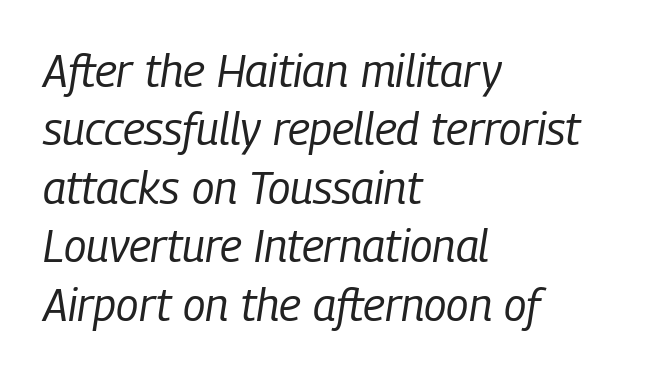
One glance says typical: line gaps are just what's usual. The lettering tilts uniformly, giving the passage an italic look. The letterforms sit at book weight or below. Do the characters align in a grid? No, the font is proportional. The specimen omits any rule beneath the text block's lines.
